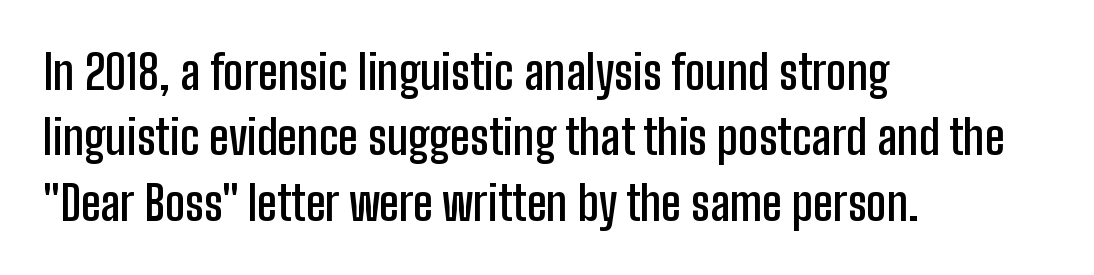
These lines stack with their left ends in a neat column. To sum up the face: it is a sans, with no serifs. Unmarked baselines from the first word to the last. As a designer I'd log this as weight 600, semibold.
